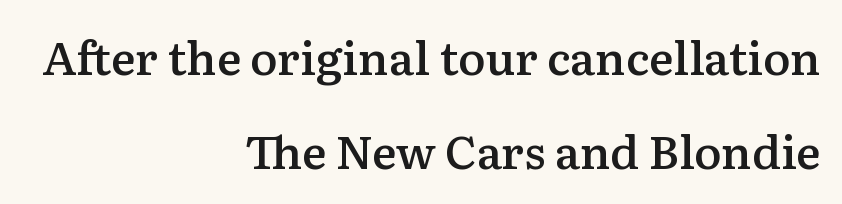
The image shows 46 px semibold serif type, upright; set right-aligned, loose line spacing (2.05x), normal letter spacing, not underlined; medium stroke contrast and a medium x-height.
